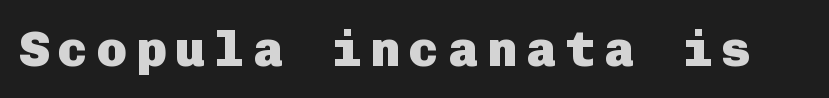
Q: Is the text bold? A: Yes.
Q: Is the text italic (slanted)? A: No, it is upright.
Q: Is the typeface a serif or a sans-serif typeface? A: Sans-serif.
Q: Is the text underlined? A: No.
Q: Width (condensed, normal, or wide)? A: Normal.
Q: Stroke contrast? A: Low.
Q: x-height? A: Medium.
